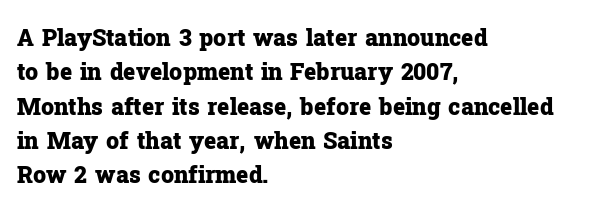
Q: Is the text bold? A: Yes.
Q: Is the text italic (slanted)? A: No, it is upright.
Q: Is the text underlined? A: No.
Q: How is the paragraph aligned? A: Left-aligned.
Q: Is the spacing between letters normal or unusually wide? A: Normal.
Q: Is the spacing between lines tight, normal or loose? A: Normal.
